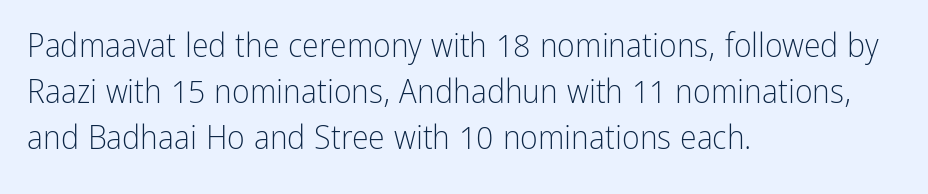
{"serif": "no", "italic": "no", "bold": "no", "weight": "light", "width": "condensed", "stroke_contrast": "low", "x_height": "medium", "monospaced": "no", "underline": "no", "align": "left", "line_spacing": "normal", "line_spacing_ratio": 1.36, "letter_spacing": "normal", "letter_spacing_em": 0.0, "glyph_px": 34}
